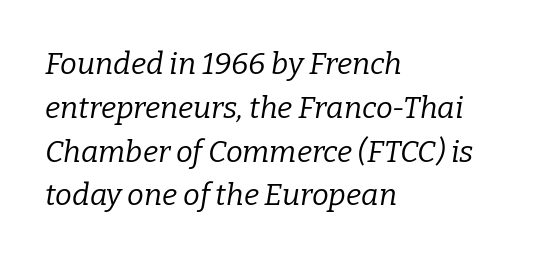
Casual observation: everything's shoved over to the left. This rendering employs a face with finishing strokes, i.e., a serif. No extra tracking has been applied to these lines. Honestly, there is no underline to notice here at all.
